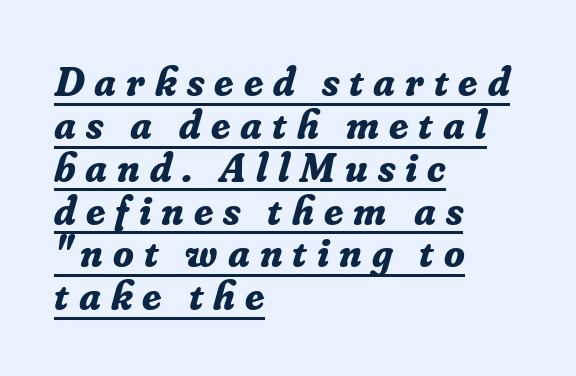
Q: Is the text bold? A: Yes.
Q: Is the text italic (slanted)? A: Yes, it leans right by about 16 degrees.
Q: Is the typeface a serif or a sans-serif typeface? A: Serif.
Q: Is the text underlined? A: Yes.
Q: How is the paragraph aligned? A: Left-aligned.
Q: Is the spacing between letters normal or unusually wide? A: Unusually wide.
Q: Is the spacing between lines tight, normal or loose? A: Tight.
Q: Width (condensed, normal, or wide)? A: Normal.
Q: Stroke contrast? A: Low.
Q: x-height? A: Small.
Q: Monospaced? A: No.
